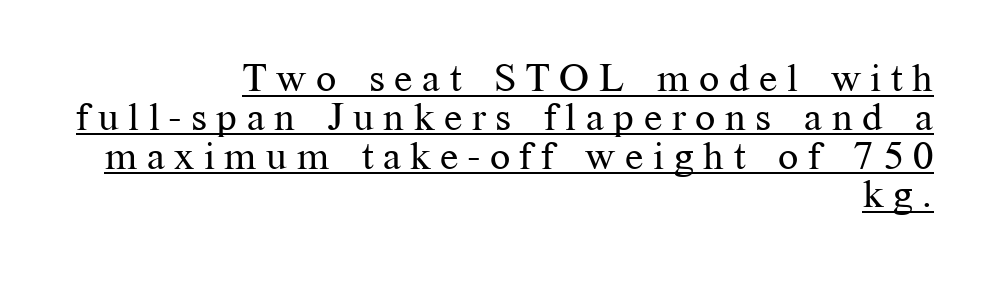
These glyphs show unthickened strokes, regular width or finer. This sample is right-justified, so line beginnings fall wherever the words allow. Posture: vertical. Regarding serifs, this sample has them. Compared with typical body copy, the letter spacing here is much looser.
